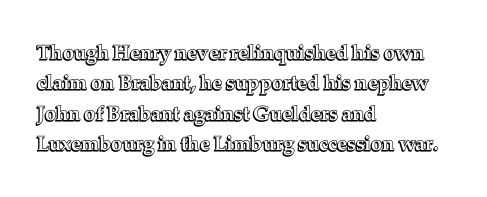
{"italic": "no", "underline": "no", "align": "left", "line_spacing": "normal", "line_spacing_ratio": 1.52, "letter_spacing": "normal", "letter_spacing_em": 0.0, "glyph_px": 20}
